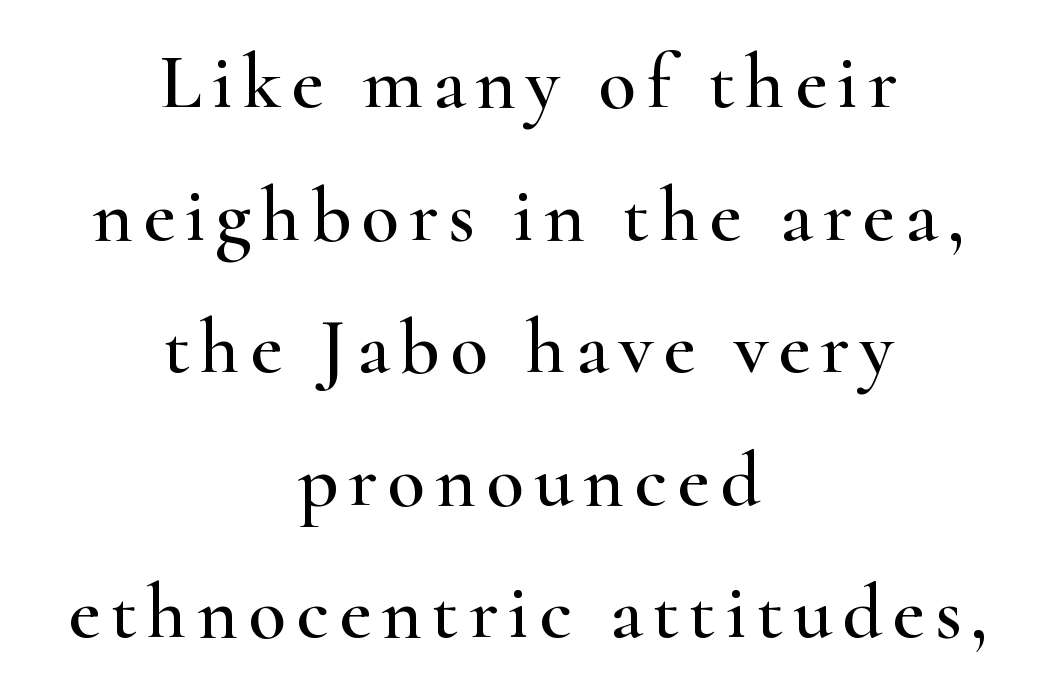
{"serif": "yes", "italic": "no", "width": "wide", "stroke_contrast": "high", "x_height": "small", "monospaced": "no", "underline": "no", "align": "center", "line_spacing": "normal", "line_spacing_ratio": 1.7, "glyph_px": 78}
